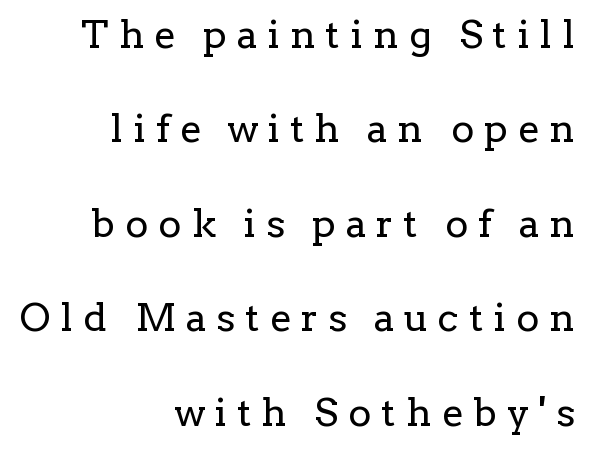
{"serif": "yes", "italic": "no", "bold": "no", "weight": "regular", "width": "normal", "stroke_contrast": "low", "x_height": "medium", "monospaced": "no", "underline": "no", "align": "right", "line_spacing": "loose", "line_spacing_ratio": 2.42, "letter_spacing": "wide", "letter_spacing_em": 0.26, "glyph_px": 39}
